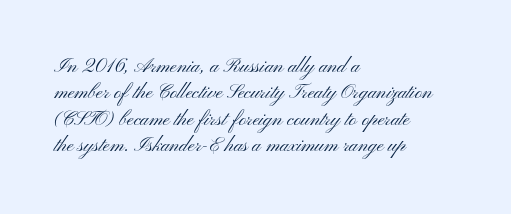
Q: Is the text bold? A: No.
Q: Is the text italic (slanted)? A: Yes.
Q: Is the text underlined? A: No.
Q: How is the paragraph aligned? A: Left-aligned.
Q: Is the spacing between letters normal or unusually wide? A: Normal.
Q: Is the spacing between lines tight, normal or loose? A: Normal.
